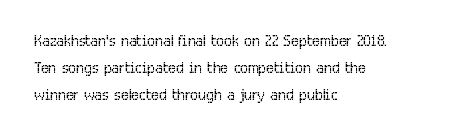
The passage shown is not underscored anywhere. Summary of vertical rhythm: regular, with standard interline spacing. The rag falls on the right side of this text block. Notice how the stems are strictly vertical — no italics here. Vertical stems look standard width or narrower in stroke.
